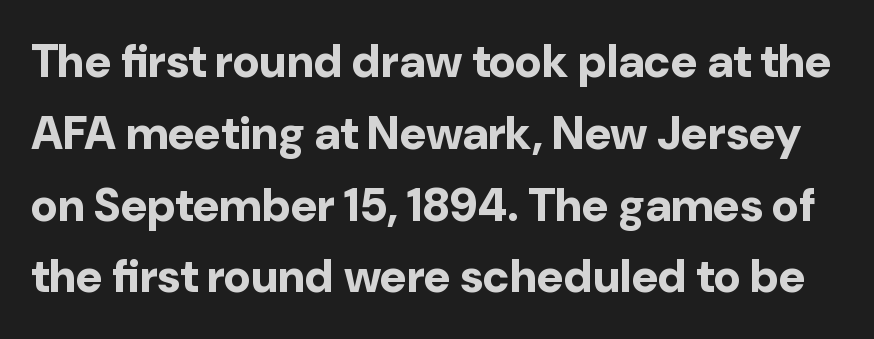
{"serif": "no", "italic": "no", "bold": "yes", "weight": "bold", "width": "normal", "stroke_contrast": "low", "x_height": "medium", "monospaced": "no", "underline": "no", "line_spacing": "normal", "line_spacing_ratio": 1.56, "letter_spacing": "normal", "letter_spacing_em": 0.0, "glyph_px": 46}
